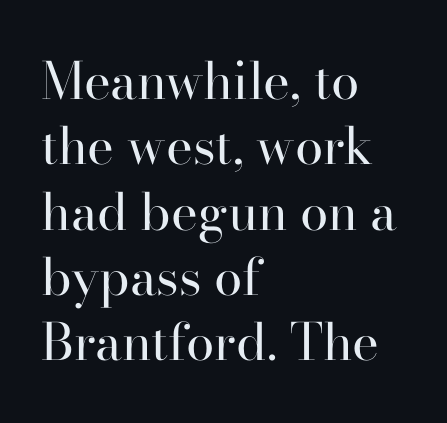
{"serif": "yes", "italic": "no", "bold": "no", "weight": "regular", "width": "normal", "stroke_contrast": "high", "x_height": "small", "monospaced": "no", "underline": "no", "align": "left", "line_spacing": "normal", "line_spacing_ratio": 1.28, "letter_spacing": "normal", "letter_spacing_em": 0.0, "glyph_px": 51}
